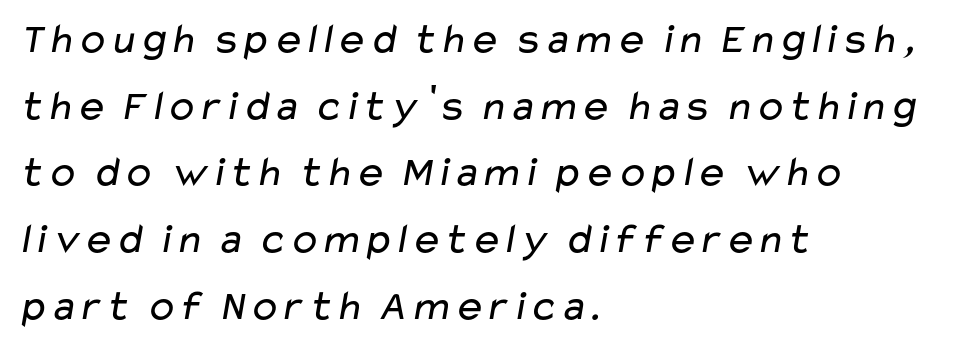
The image shows 43 px regular-weight, wide sans-serif type; set left-aligned, normal line spacing (1.55x), normal letter spacing, not underlined; low stroke contrast and a medium x-height.
